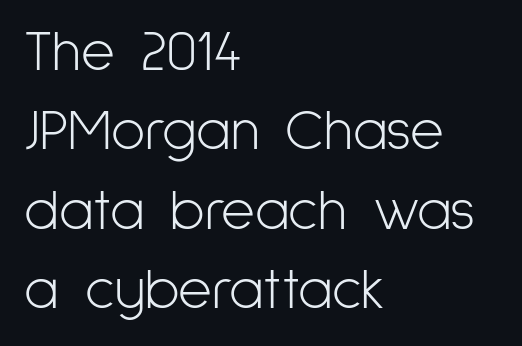
Stroke mass is kept to a normal reading level or below. Clear beneath every line of the passage. I'd call this a sans setting — the letters go barefoot. You can tell it's not italic because the verticals are truly vertical.
